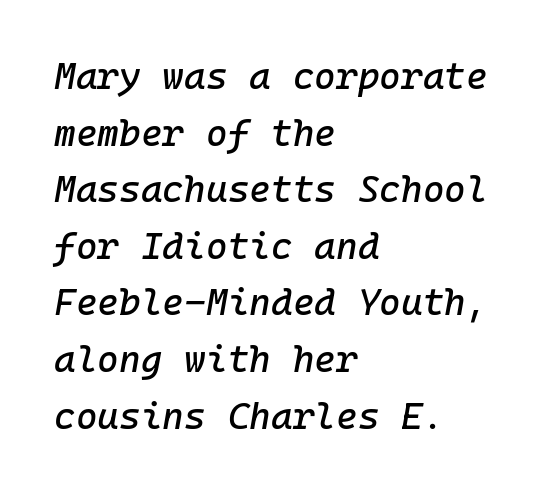
{"italic": "yes", "lean": "right", "slant_degrees": 10, "width": "normal", "stroke_contrast": "low", "x_height": "medium", "underline": "no", "align": "left", "line_spacing": "normal", "line_spacing_ratio": 1.53, "letter_spacing": "normal", "letter_spacing_em": 0.0, "glyph_px": 37}
